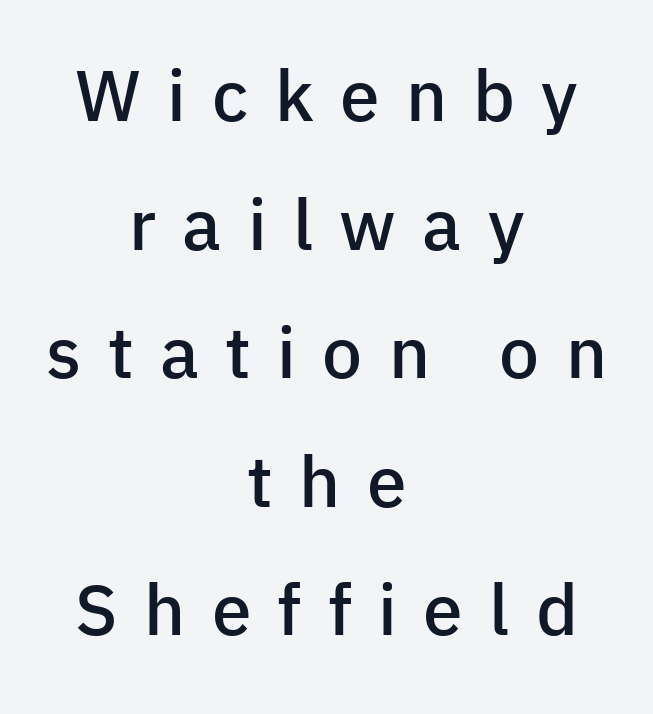
No italicization has been applied; the sample stays upright. Caption: semibold face, moderately heavy strokes. Think of a printed novel: that variable character pitch is what you see here. The foot of each line stays bare and open. The rendering shows plain stroke endings on the letterforms — a sans-serif design.
